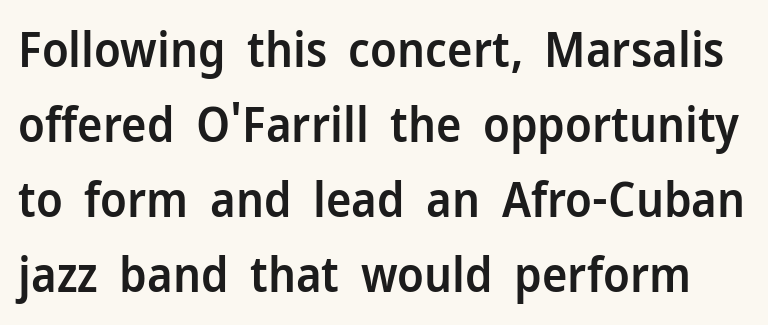
The image shows 48 px semibold sans-serif type, upright; set normal line spacing (1.56x), normal letter spacing, not underlined; low stroke contrast and a medium x-height.
